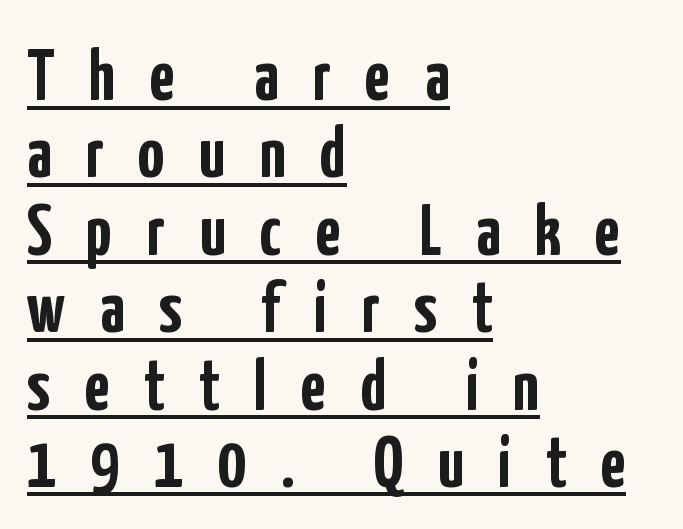
Typesetter's note: full bold, strokes at maximum text heaviness. If you drew a ruler down the left edge, every line would touch it. Does a line run under the words? Yes, clearly. Unlike a traditional serif, this face leaves its strokes unadorned. The rendering inserts visible extra space after every character. Notice how the stems are strictly vertical — no italics here.
